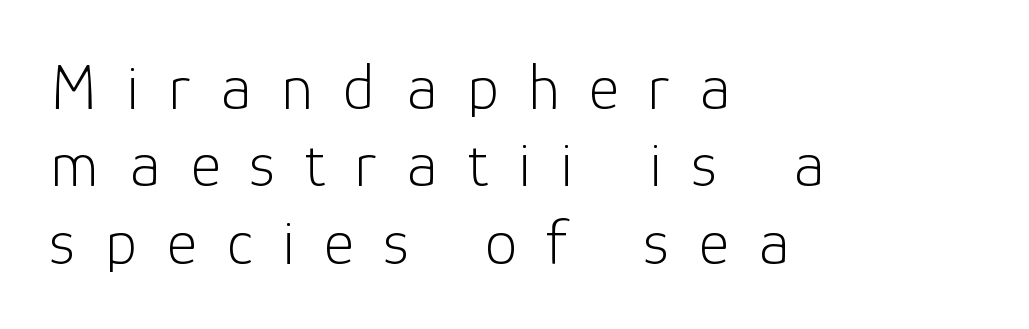
{"serif": "no", "italic": "no", "bold": "no", "weight": "light", "width": "normal", "stroke_contrast": "low", "x_height": "medium", "monospaced": "no", "underline": "no", "align": "left", "line_spacing_ratio": 1.19, "letter_spacing": "wide", "letter_spacing_em": 0.46, "glyph_px": 65}
